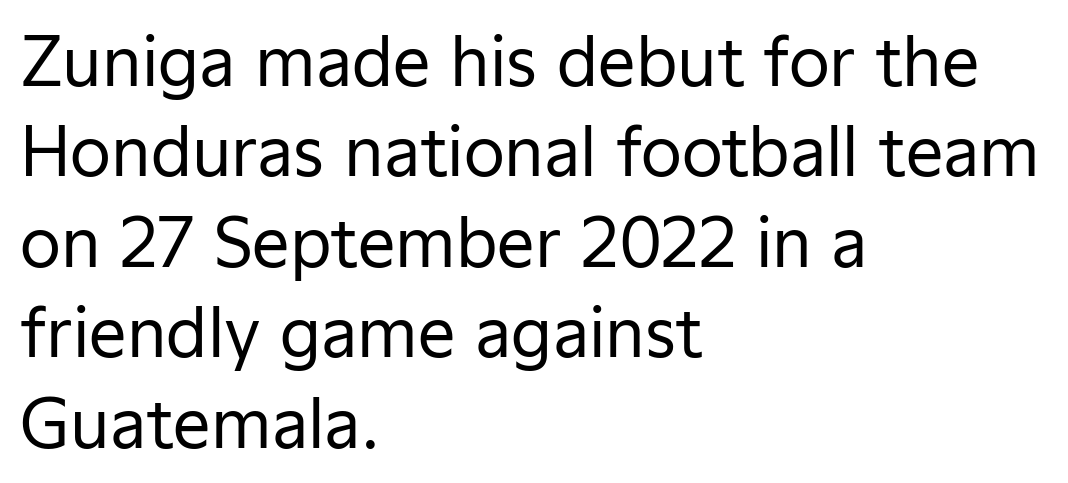
The image shows 67 px regular-weight sans-serif type, upright; set left-aligned, normal line spacing (1.35x), normal letter spacing, not underlined; low stroke contrast and a medium x-height.
